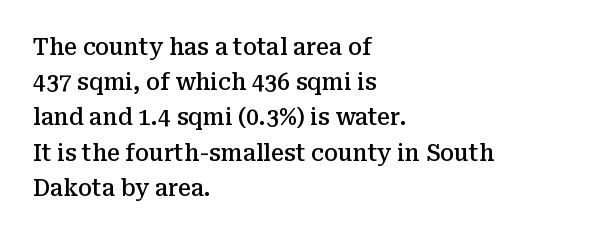
Summary of weight: moderately heavy, a semibold. You could call the tracking neutral — neither tight nor loose. Unmarked baselines from the first word to the last. Quick note: interline space is typical.
